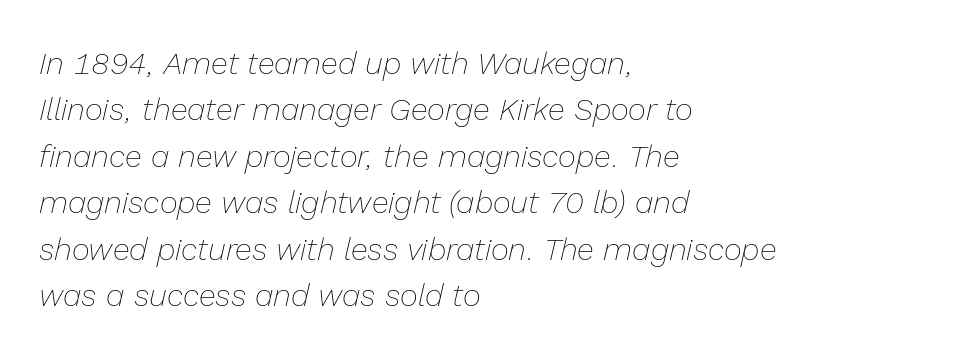
Compared with ordinary roman type, these characters are visibly tilted. On a weight scale, this lands at 450 or below. Leading matches the norm, producing a regular column. In terms of letterspacing, this is plain default setting. The lines in this sample share a left origin and differ only in where they stop.
